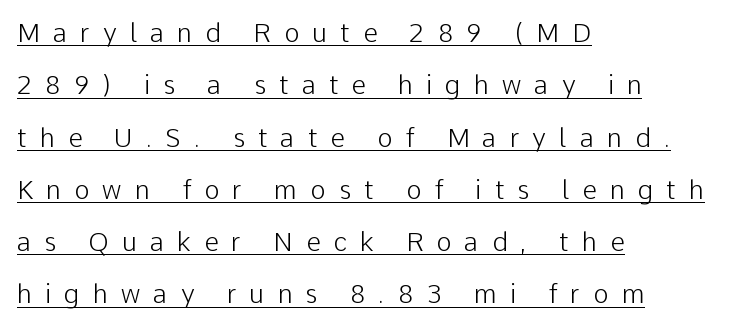
Is there an underline? Yes — a line sits under the letters. The letterforms stand isolated, each surrounded by extra space. The letters stand upright; this is a roman face. Think standard paragraph weight, or any step lighter than that.
